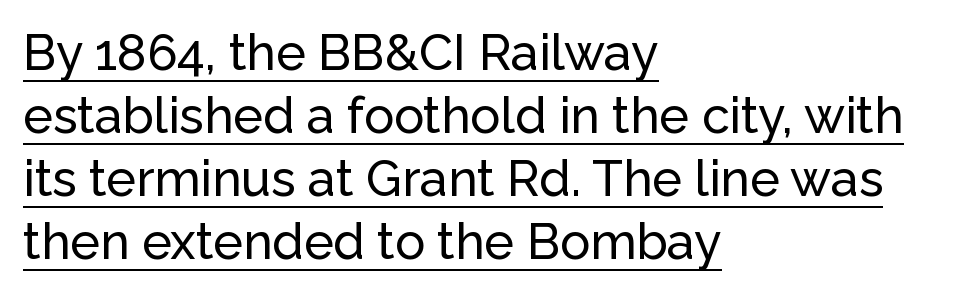
{"serif": "no", "italic": "no", "width": "normal", "stroke_contrast": "low", "x_height": "medium", "monospaced": "no", "underline": "yes", "align": "left", "line_spacing": "normal", "line_spacing_ratio": 1.26, "letter_spacing": "normal", "letter_spacing_em": 0.0, "glyph_px": 50}
